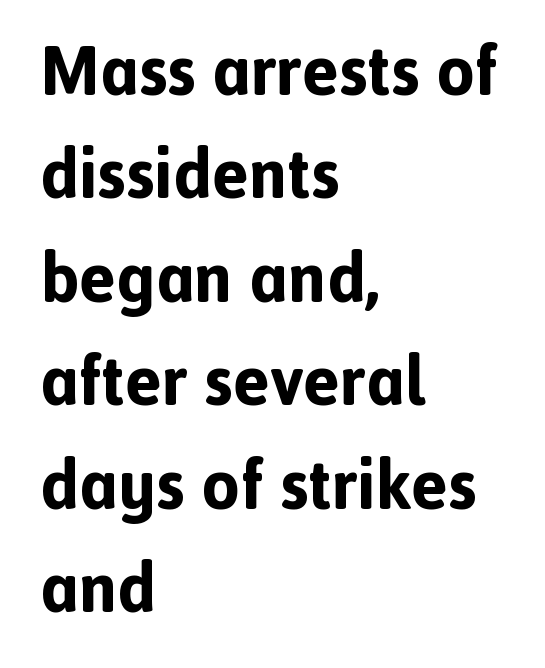
Q: Is the text bold? A: Yes.
Q: Is the text italic (slanted)? A: No, it is upright.
Q: Is the typeface a serif or a sans-serif typeface? A: Sans-serif.
Q: Is the text underlined? A: No.
Q: How is the paragraph aligned? A: Left-aligned.
Q: Is the spacing between letters normal or unusually wide? A: Normal.
Q: Is the spacing between lines tight, normal or loose? A: Normal.
Q: Width (condensed, normal, or wide)? A: Normal.
Q: x-height? A: Medium.
Q: Monospaced? A: No.
